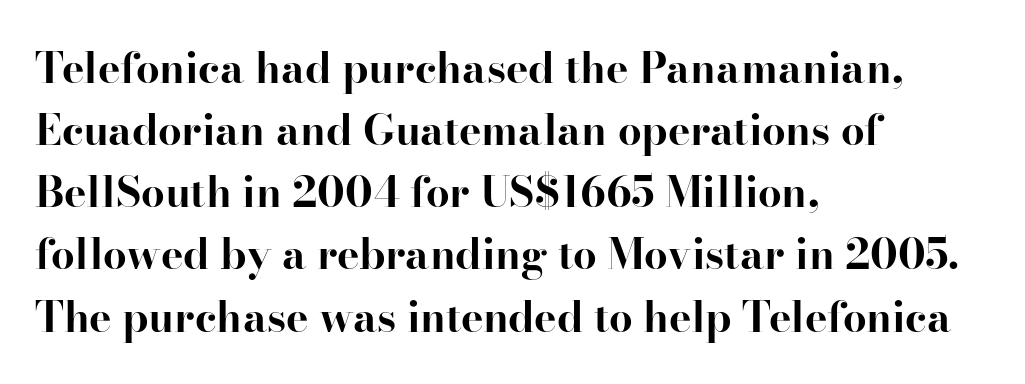
The paragraph shown leans on its left margin. Italic? Not at all — the glyphs are vertical. The gap between lines stays unmarked. Nothing unusual about the tracking: characters are spaced as the font intends. Honestly, the row spacing looks completely unremarkable.
